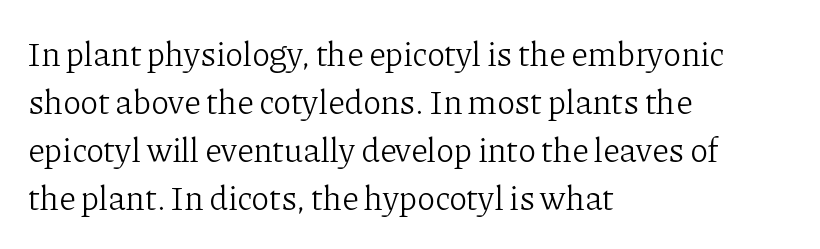
Character widths vary here, with narrow letters taking less room than wide ones. Underline: absent. No extra tracking has been applied to these lines. On a weight scale, this lands at 450 or below.
